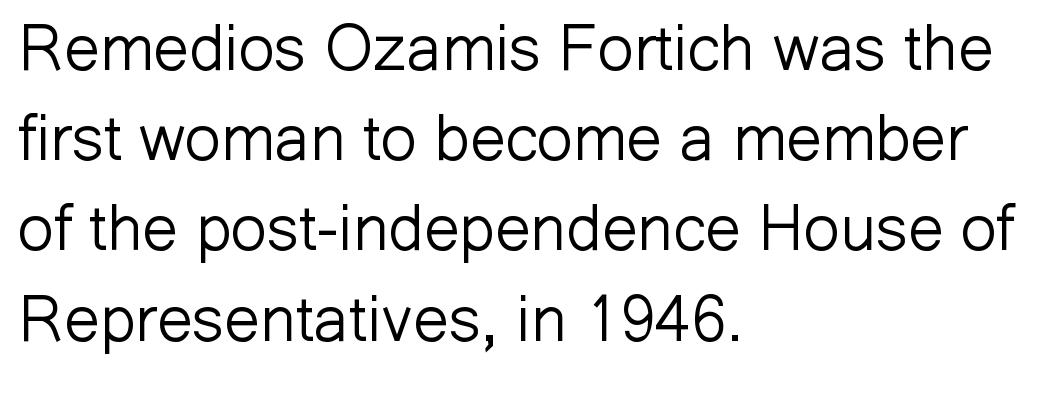
The image shows 64 px light sans-serif type, upright; set left-aligned, normal line spacing (1.41x), normal letter spacing, not underlined; low stroke contrast and a medium x-height.
